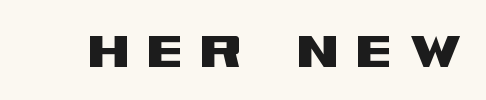
Type style note: lacks serifs. If you drew a line through each stem, it would be perfectly vertical. Is this a fixed-width face? No — the glyphs have proportional, varying widths. Anything drawn beneath the words? Only blank space.
